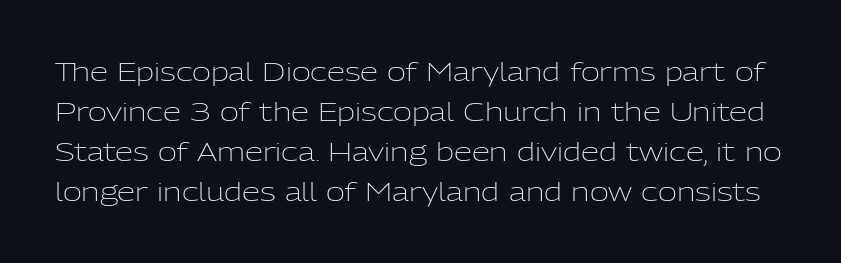
Is the letter spacing exaggerated? No — it looks like the ordinary default. Each stroke keeps to a modest, everyday thickness or less. Type without underlining. Tall strokes in this sample are plumb rather than angled.
